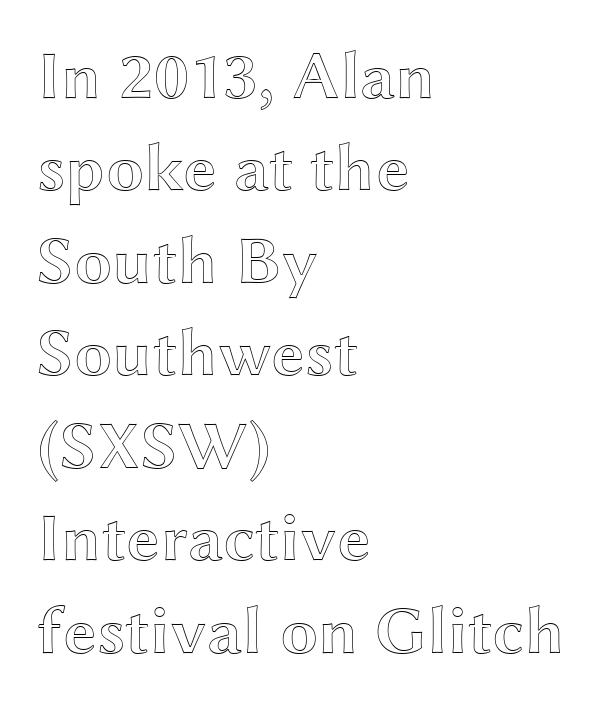
The image shows 68 px wide type, upright; set left-aligned, normal line spacing (1.36x), normal letter spacing, not underlined; a medium x-height.
